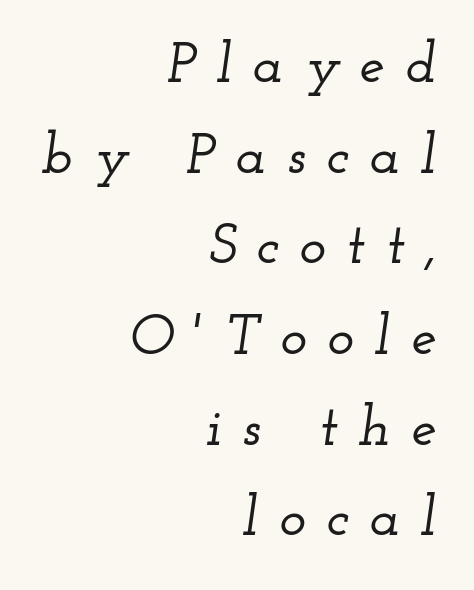
The image shows 57 px wide serif type, italic (leaning right); set right-aligned, normal line spacing (1.59x), unusually wide letter spacing (+0.36 em), not underlined; low stroke contrast and a small x-height.
